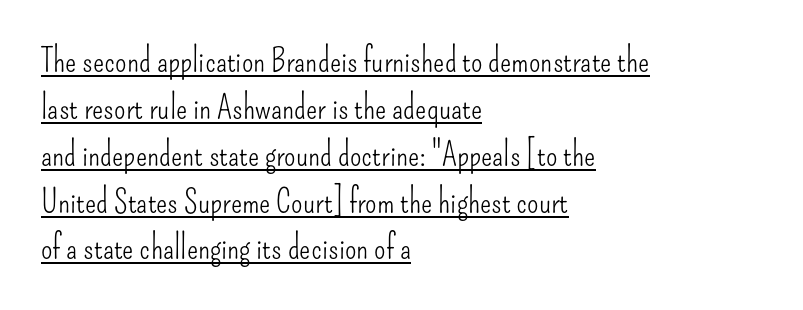
Is there an underline? Yes — a line sits under the letters. The typesetter chose a ragged-right arrangement here. What kind of face is this? One without serifs — a sans. The face used here is proportionally spaced, like ordinary book or web type.
